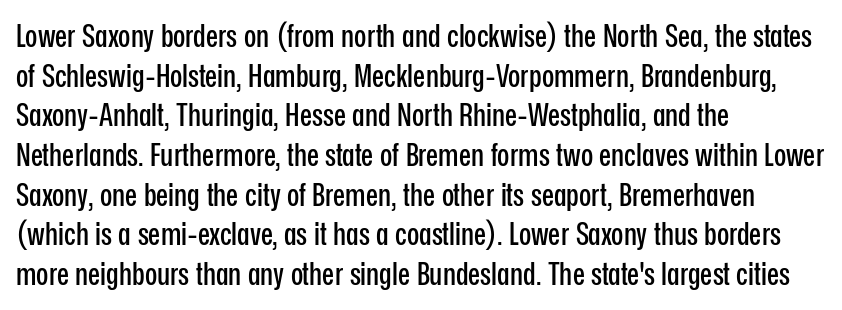
The image shows 32 px condensed sans-serif type, upright; set left-aligned, line spacing 1.24x, normal letter spacing, not underlined; low stroke contrast and a medium x-height.
